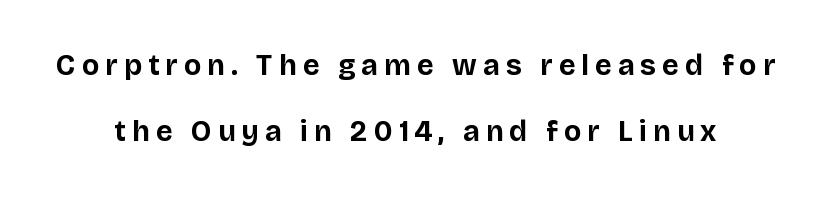
Q: Is the text bold? A: Yes.
Q: Is the text italic (slanted)? A: No, it is upright.
Q: Is the typeface a serif or a sans-serif typeface? A: Sans-serif.
Q: Is the text underlined? A: No.
Q: Is the spacing between letters normal or unusually wide? A: Unusually wide.
Q: Is the spacing between lines tight, normal or loose? A: Loose.
Q: Width (condensed, normal, or wide)? A: Normal.
Q: Stroke contrast? A: Low.
Q: x-height? A: Large.
Q: Monospaced? A: No.
